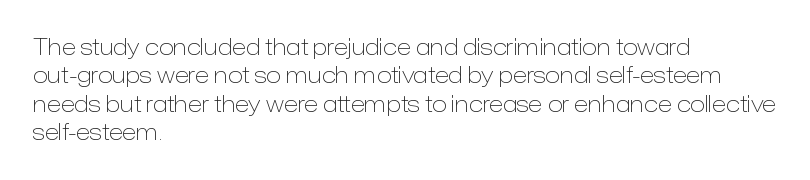
The image shows 22 px text type, upright; set left-aligned, normal line spacing (1.29x), normal letter spacing, not underlined.
